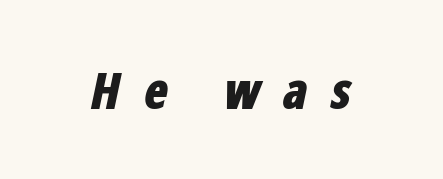
{"italic": "yes", "lean": "right", "slant_degrees": 12, "bold": "yes", "weight": "bold", "width": "condensed", "stroke_contrast": "low", "x_height": "medium", "monospaced": "no", "underline": "no", "letter_spacing": "wide", "letter_spacing_em": 0.44, "glyph_px": 50}
